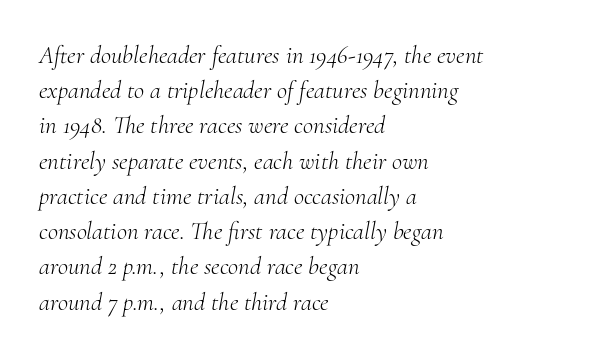
Standard letterfit; no display-style spreading of the glyphs. The face looks like a standard text weight, possibly lighter. Descenders are the only things crossing below the line. Regarding leading, the lines here are spaced in the standard way. All the whitespace from short lines collects on the right. The rendering applies a slant to the glyphs.
